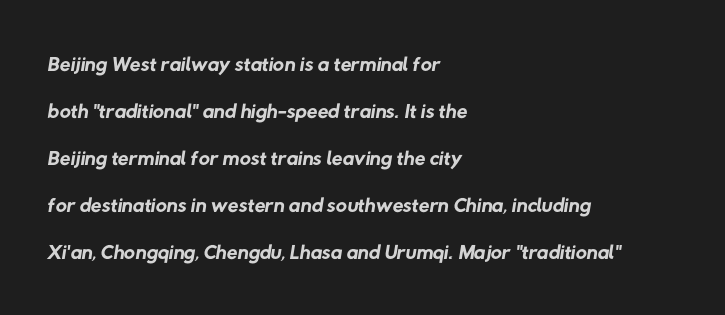
The lines sit at an ordinary, default distance from one another. The compositor pushed each line to the left boundary. Unlike a traditional serif, this face leaves its strokes unadorned. The passage shown is not underscored anywhere. The letters advance in unequal steps, a hallmark of proportional type. Bold? No — there's no thickening of the strokes.
